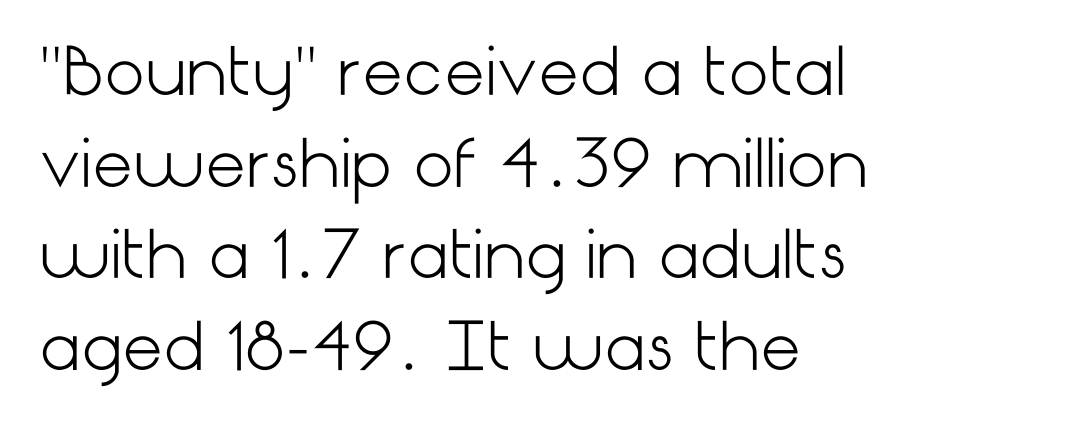
Q: Is the text bold? A: No.
Q: Is the text italic (slanted)? A: No, it is upright.
Q: Is the typeface a serif or a sans-serif typeface? A: Sans-serif.
Q: Is the text underlined? A: No.
Q: How is the paragraph aligned? A: Left-aligned.
Q: Is the spacing between letters normal or unusually wide? A: Normal.
Q: Is the spacing between lines tight, normal or loose? A: Normal.
Q: Width (condensed, normal, or wide)? A: Normal.
Q: Stroke contrast? A: Low.
Q: x-height? A: Medium.
